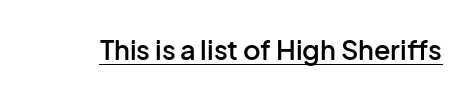
{"italic": "no", "bold": "semi", "underline": "yes", "letter_spacing": "normal", "letter_spacing_em": 0.0, "glyph_px": 27}
